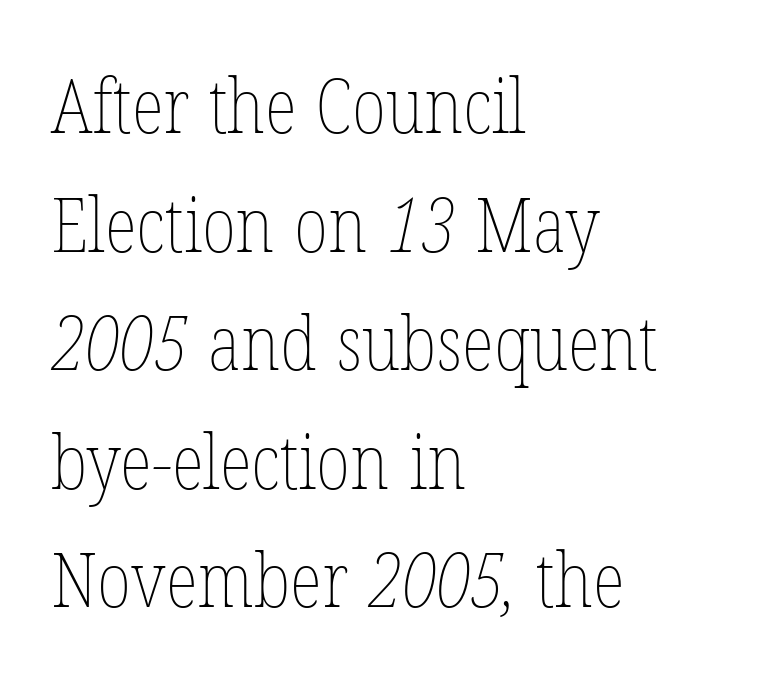
The image shows 76 px thin, condensed type; set left-aligned, normal line spacing (1.56x), normal letter spacing, not underlined; low stroke contrast and a medium x-height.
